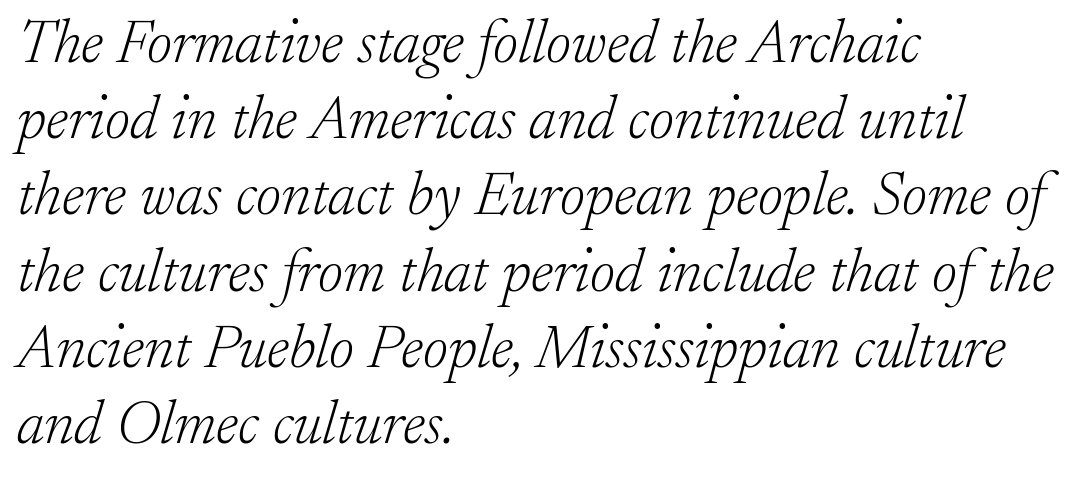
{"serif": "yes", "italic": "yes", "lean": "right", "slant_degrees": 17, "bold": "no", "weight": "light", "width": "normal", "stroke_contrast": "low", "x_height": "small", "monospaced": "no", "underline": "no", "align": "left", "line_spacing": "normal", "line_spacing_ratio": 1.25, "letter_spacing": "normal", "letter_spacing_em": 0.0, "glyph_px": 61}
